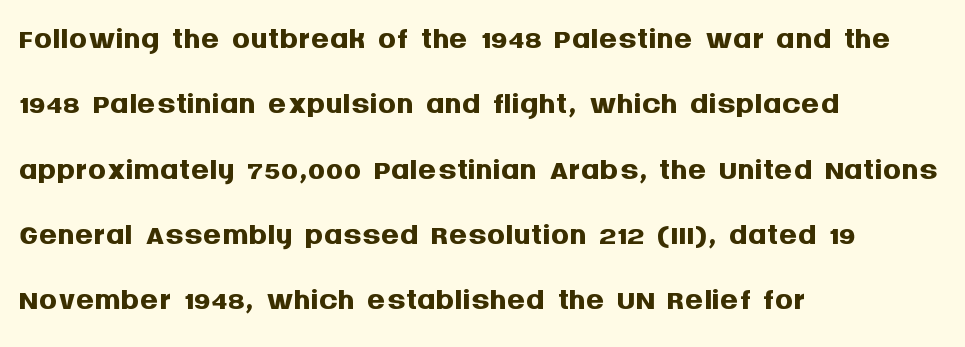
Classification — sans serif. Compared with a centered layout, this one pins lines to the left instead. A typesetter would call this proportional, since set widths differ per character. This sample keeps an unexceptional amount of space between lines. You could call the tracking neutral — neither tight nor loose. The typography opts for an upright posture over an oblique one.
